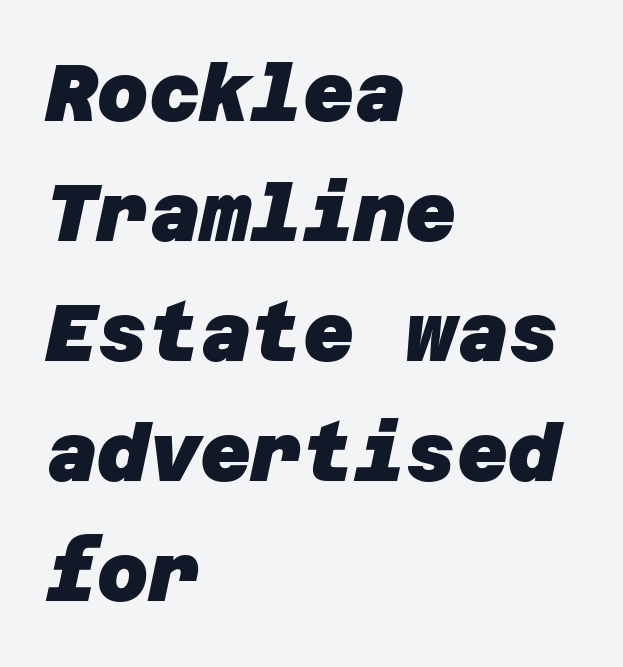
Q: Is the text bold? A: Yes.
Q: Is the typeface a serif or a sans-serif typeface? A: Sans-serif.
Q: Is the text underlined? A: No.
Q: How is the paragraph aligned? A: Left-aligned.
Q: Is the spacing between letters normal or unusually wide? A: Normal.
Q: Is the spacing between lines tight, normal or loose? A: Normal.
Q: Width (condensed, normal, or wide)? A: Normal.
Q: Stroke contrast? A: Low.
Q: x-height? A: Large.
